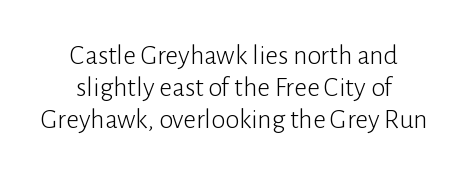
{"serif": "no", "italic": "no", "bold": "no", "weight": "light", "width": "normal", "stroke_contrast": "low", "x_height": "medium", "monospaced": "no", "underline": "no", "align": "center", "line_spacing": "tight", "line_spacing_ratio": 1.15, "letter_spacing": "normal", "letter_spacing_em": 0.0, "glyph_px": 28}
